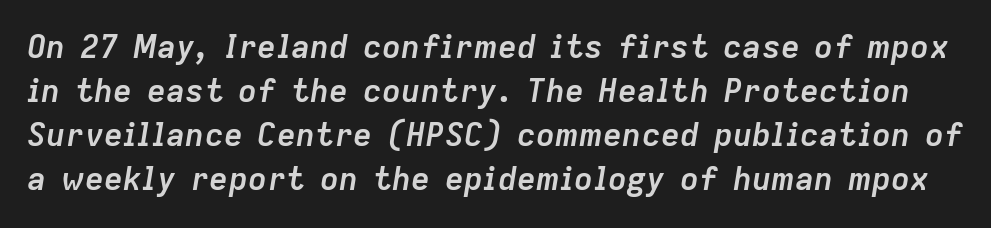
Q: Is the text bold? A: Yes.
Q: Is the text italic (slanted)? A: Yes, it leans right by about 9 degrees.
Q: Is the text underlined? A: No.
Q: Is the spacing between letters normal or unusually wide? A: Normal.
Q: Is the spacing between lines tight, normal or loose? A: Normal.
Q: Width (condensed, normal, or wide)? A: Normal.
Q: Stroke contrast? A: Low.
Q: x-height? A: Medium.
Q: Monospaced? A: No.
